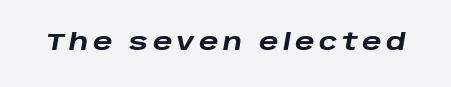
{"italic": "yes", "lean": "right", "slant_degrees": 10, "bold": "yes", "underline": "no", "glyph_px": 23}
